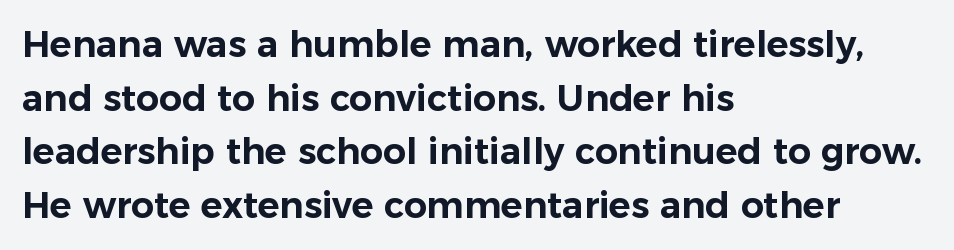
The image shows 36 px sans-serif type, upright; set left-aligned, normal line spacing (1.49x), normal letter spacing, not underlined; low stroke contrast and a medium x-height.
